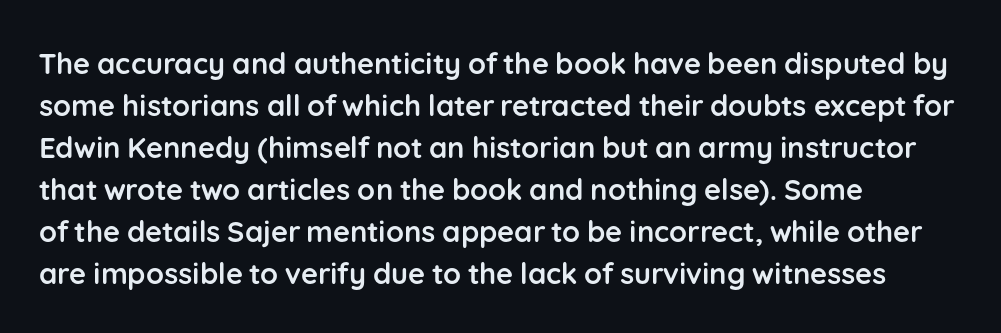
{"serif": "no", "italic": "no", "bold": "yes", "weight": "semibold", "width": "normal", "stroke_contrast": "low", "x_height": "medium", "monospaced": "no", "underline": "no", "align": "left", "line_spacing": "normal", "line_spacing_ratio": 1.45, "letter_spacing": "normal", "letter_spacing_em": 0.0, "glyph_px": 29}
